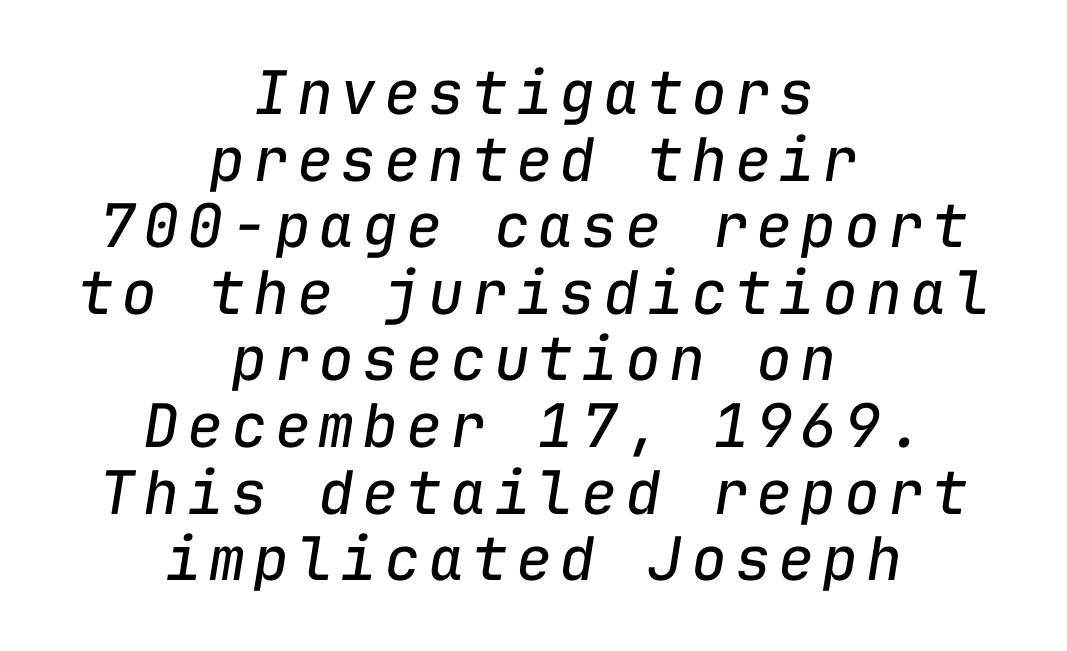
Nobody drew a line under any word here. Observe the lean: these are italic letterforms. Vertically, the passage feels compressed, each row crowding the next. The letters march in equal steps, a hallmark of fixed-pitch type. The rendering positions every line midway between the sides.
